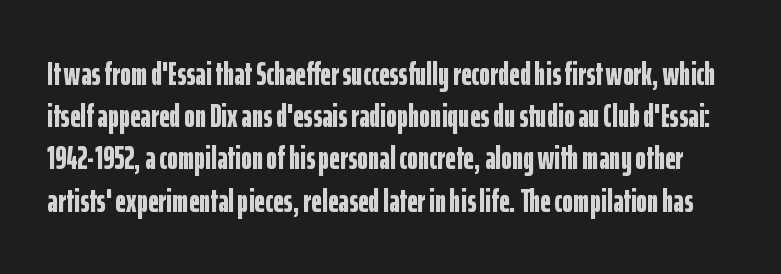
{"serif": "no", "italic": "no", "bold": "yes", "weight": "bold", "width": "condensed", "stroke_contrast": "low", "x_height": "medium", "monospaced": "no", "underline": "no", "line_spacing": "normal", "line_spacing_ratio": 1.28, "letter_spacing": "normal", "letter_spacing_em": 0.0, "glyph_px": 33}
